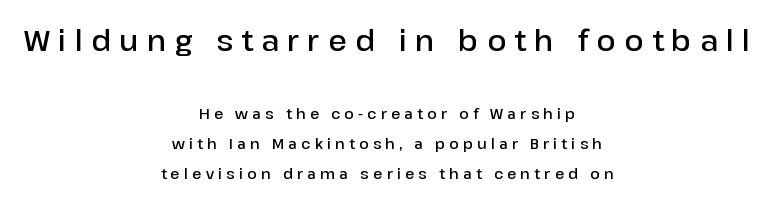
Bold? Not quite — semibold, heavier than regular but stopping short. Look at the bottom of the vertical strokes: they stop flat, with no serifs. What's the leading like? Stretched, with rows far apart. Has an underline been added? It has not. A typesetter would call this proportional, since set widths differ per character.
